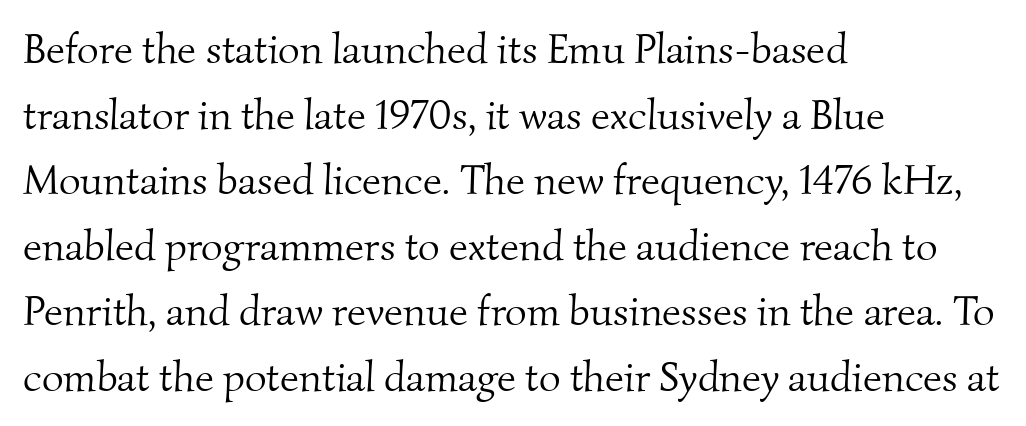
The image shows 42 px light serif type; set left-aligned, normal line spacing (1.56x), normal letter spacing, not underlined; medium stroke contrast and a small x-height.
